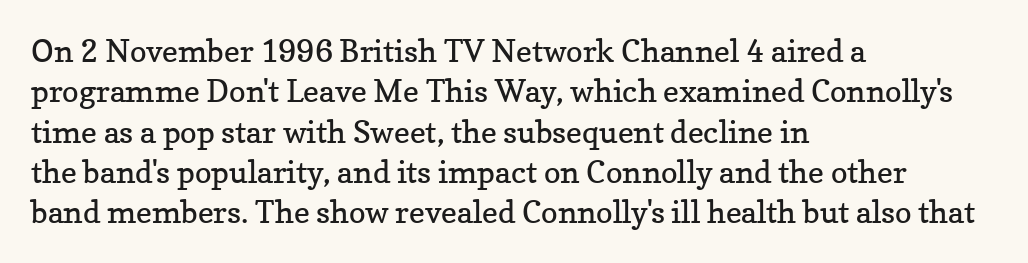
{"serif": "yes", "italic": "no", "bold": "no", "weight": "regular", "width": "normal", "stroke_contrast": "low", "x_height": "medium", "monospaced": "no", "underline": "no", "align": "left", "line_spacing": "normal", "line_spacing_ratio": 1.3, "letter_spacing": "normal", "letter_spacing_em": 0.0, "glyph_px": 31}
